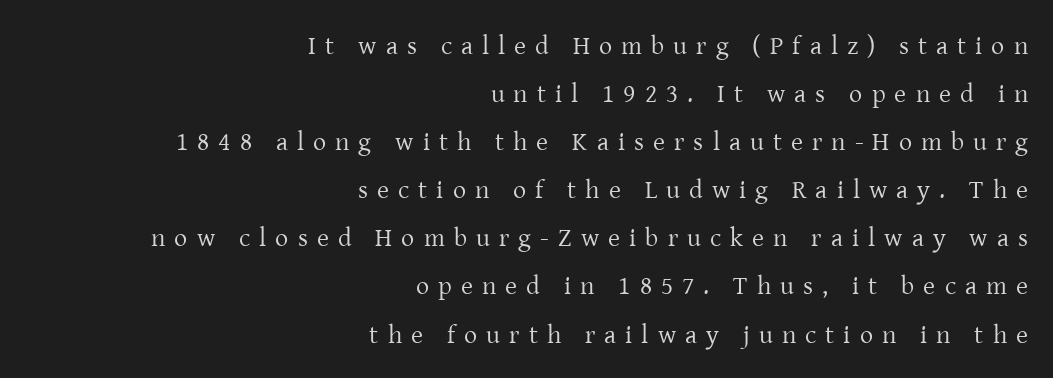
Q: Is the text bold? A: No.
Q: Is the text italic (slanted)? A: No, it is upright.
Q: Is the text underlined? A: No.
Q: How is the paragraph aligned? A: Right-aligned.
Q: Is the spacing between letters normal or unusually wide? A: Unusually wide.
